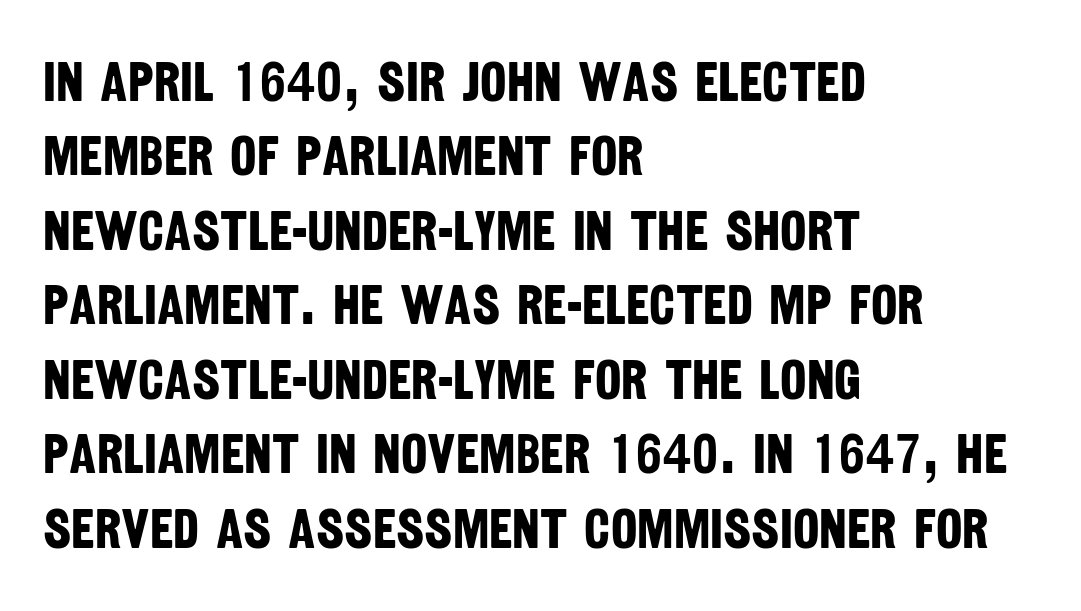
The image shows 56 px bold, condensed sans-serif type; set left-aligned, normal line spacing (1.33x), normal letter spacing, not underlined; low stroke contrast and a large x-height.
